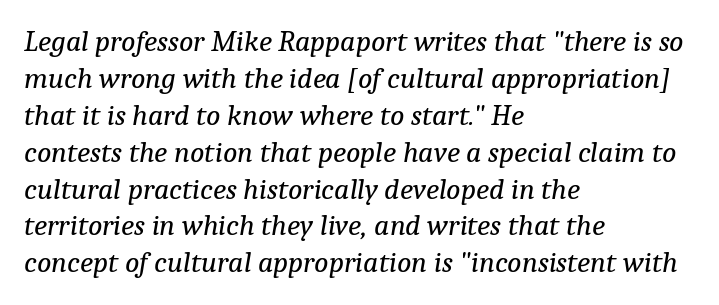
The image shows 30 px regular-weight serif type, italic (leaning right); set left-aligned, line spacing 1.23x, normal letter spacing, not underlined; low stroke contrast and a medium x-height.
